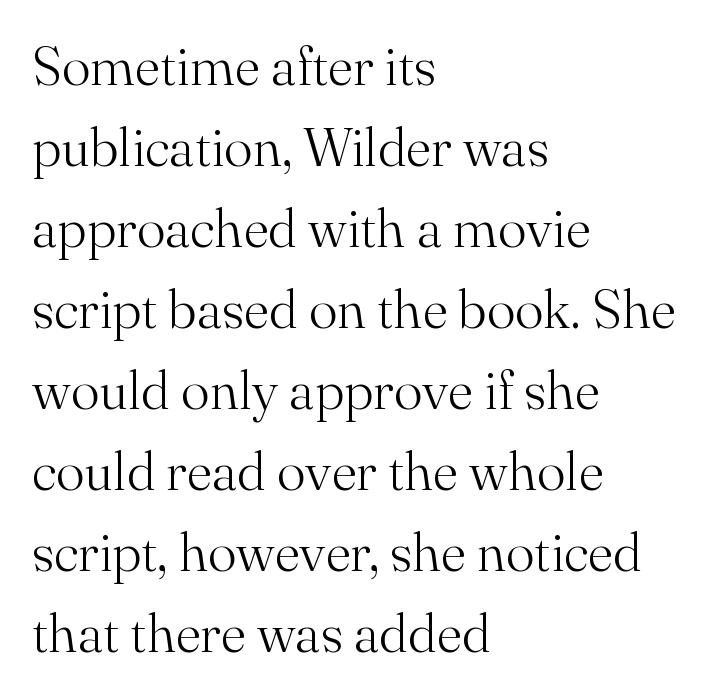
Q: Is the text bold? A: No.
Q: Is the text italic (slanted)? A: No, it is upright.
Q: Is the typeface a serif or a sans-serif typeface? A: Serif.
Q: Is the text underlined? A: No.
Q: How is the paragraph aligned? A: Left-aligned.
Q: Is the spacing between letters normal or unusually wide? A: Normal.
Q: Is the spacing between lines tight, normal or loose? A: Normal.
Q: Width (condensed, normal, or wide)? A: Normal.
Q: Stroke contrast? A: Medium.
Q: x-height? A: Small.
Q: Monospaced? A: No.
